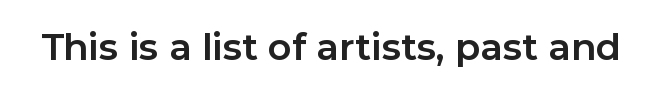
A typesetter would call this zero additional tracking. The zone under the glyphs is completely vacant. The designer went with a sans here, leaving each stem footless. Here the designer chose a conventional face with non-uniform glyph widths. Do the letters lean? They stand straight.
